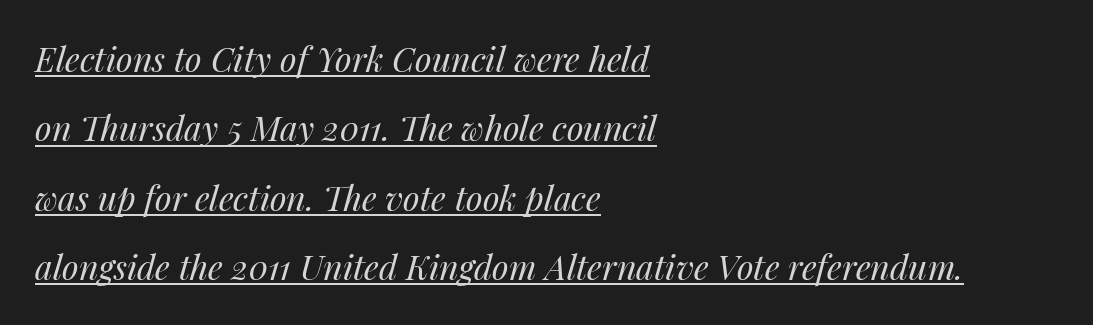
{"italic": "yes", "lean": "right", "slant_degrees": 14, "bold": "no", "weight": "regular", "width": "normal", "stroke_contrast": "medium", "x_height": "medium", "monospaced": "no", "underline": "yes", "align": "left", "line_spacing": "loose", "line_spacing_ratio": 2.04, "letter_spacing": "normal", "letter_spacing_em": 0.0, "glyph_px": 34}
